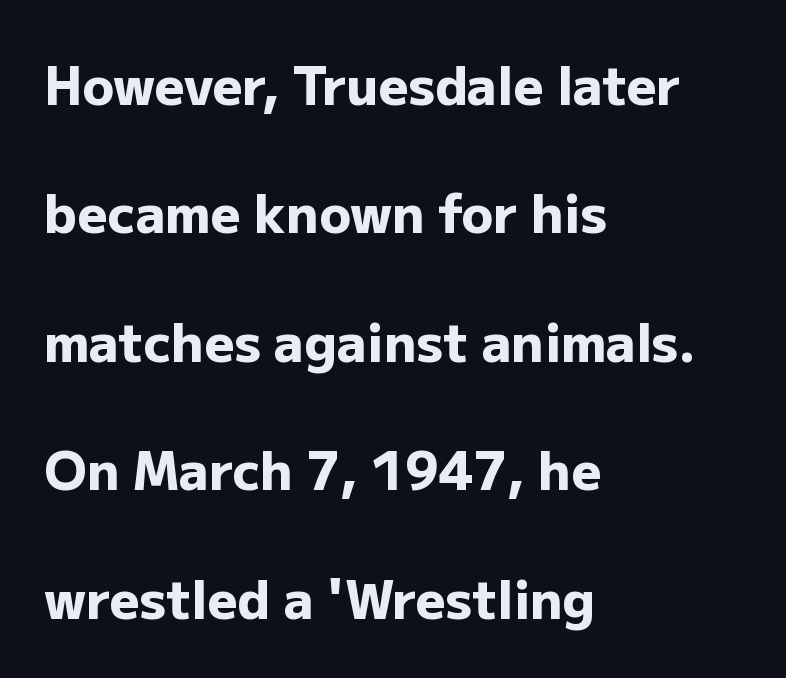
The image shows 52 px heavy sans-serif type, upright; set left-aligned, loose line spacing (2.47x), normal letter spacing, not underlined; low stroke contrast and a medium x-height.
